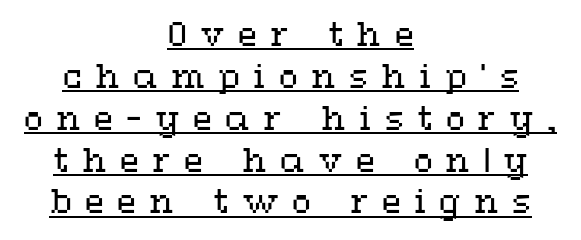
{"italic": "no", "bold": "no", "weight": "regular", "width": "wide", "stroke_contrast": "medium", "x_height": "medium", "monospaced": "no", "underline": "yes", "align": "center", "line_spacing": "normal", "line_spacing_ratio": 1.35, "letter_spacing": "wide", "letter_spacing_em": 0.43, "glyph_px": 31}
